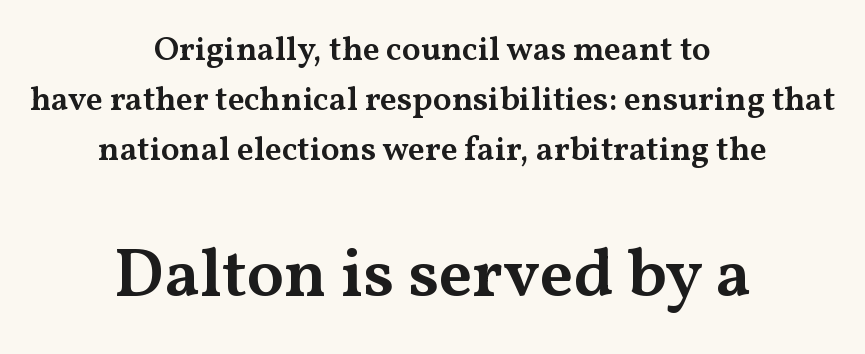
Q: Is the text bold? A: Semi-bold.
Q: Is the text italic (slanted)? A: No, it is upright.
Q: Is the typeface a serif or a sans-serif typeface? A: Serif.
Q: Is the text underlined? A: No.
Q: How is the paragraph aligned? A: Centered.
Q: Is the spacing between letters normal or unusually wide? A: Normal.
Q: Is the spacing between lines tight, normal or loose? A: Normal.
Q: Which block of text is set in a larger size, the first (top) or the second (bottom)? A: The second (bottom) one.
Q: Width (condensed, normal, or wide)? A: Wide.
Q: Stroke contrast? A: Medium.
Q: x-height? A: Medium.
Q: Monospaced? A: No.
